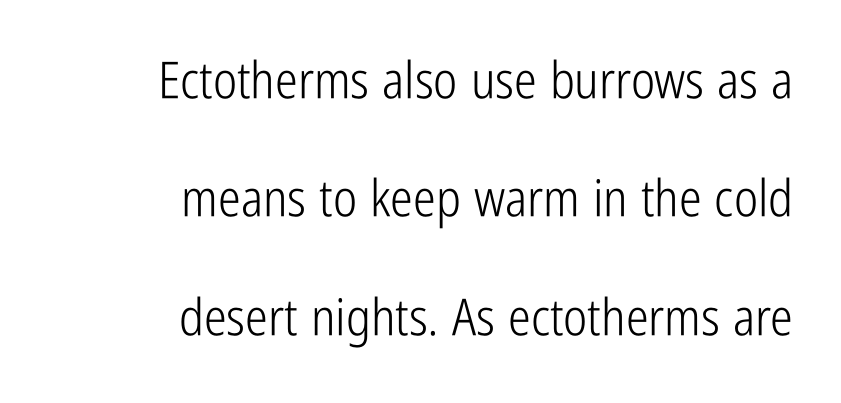
Q: Is the text bold? A: No.
Q: Is the text italic (slanted)? A: No, it is upright.
Q: Is the typeface a serif or a sans-serif typeface? A: Sans-serif.
Q: Is the text underlined? A: No.
Q: How is the paragraph aligned? A: Right-aligned.
Q: Is the spacing between letters normal or unusually wide? A: Normal.
Q: Is the spacing between lines tight, normal or loose? A: Loose.
Q: Width (condensed, normal, or wide)? A: Condensed.
Q: Stroke contrast? A: Low.
Q: x-height? A: Medium.
Q: Monospaced? A: No.
